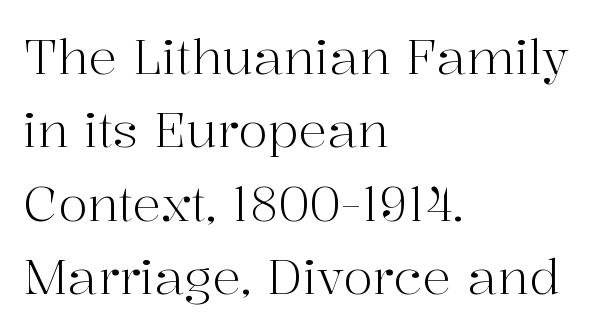
Q: Is the text bold? A: No.
Q: Is the text italic (slanted)? A: No, it is upright.
Q: Is the typeface a serif or a sans-serif typeface? A: Serif.
Q: Is the text underlined? A: No.
Q: How is the paragraph aligned? A: Left-aligned.
Q: Is the spacing between letters normal or unusually wide? A: Normal.
Q: Is the spacing between lines tight, normal or loose? A: Normal.
Q: Width (condensed, normal, or wide)? A: Normal.
Q: Stroke contrast? A: High.
Q: x-height? A: Medium.
Q: Monospaced? A: No.
